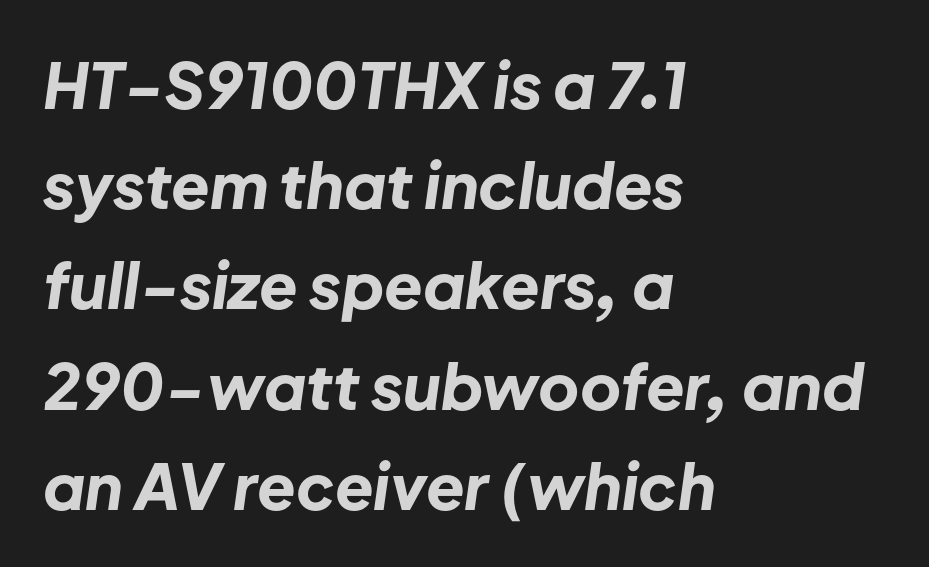
{"italic": "yes", "lean": "right", "slant_degrees": 8, "bold": "yes", "weight": "bold", "width": "normal", "stroke_contrast": "low", "x_height": "medium", "monospaced": "no", "underline": "no", "align": "left", "line_spacing": "normal", "line_spacing_ratio": 1.59, "letter_spacing": "normal", "letter_spacing_em": 0.0, "glyph_px": 63}
